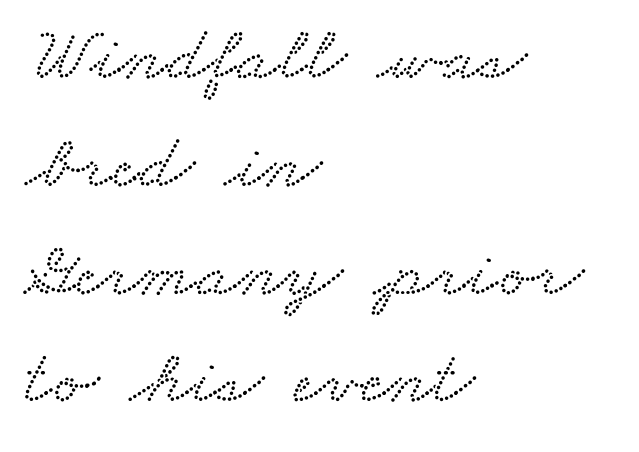
Which margin do the lines hug? The left one — the right edge is uneven. The face used here is proportionally spaced, like ordinary book or web type. To sum up the face: it has serifs. The strip under each line holds only bare page.
